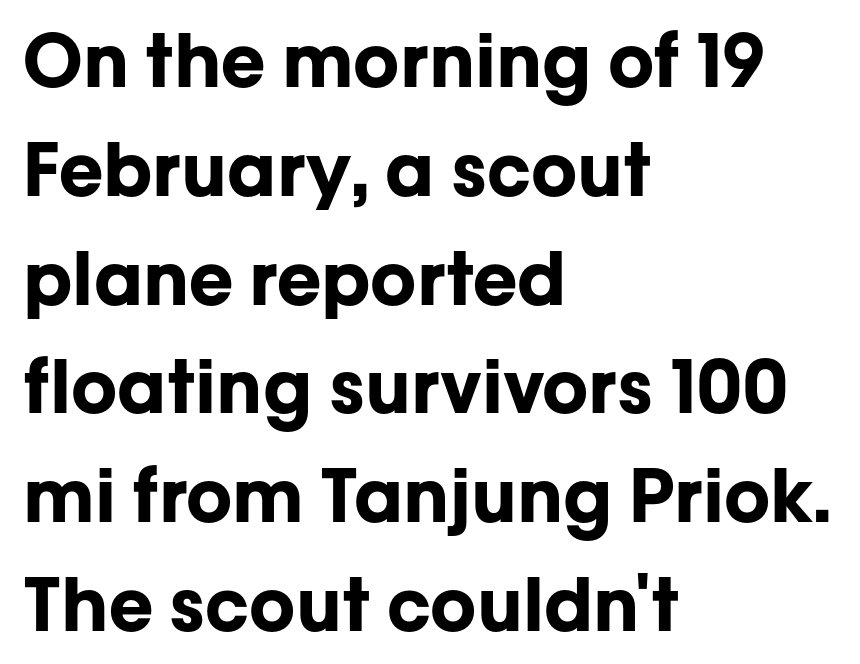
Q: Is the text bold? A: Yes.
Q: Is the text italic (slanted)? A: No, it is upright.
Q: Is the typeface a serif or a sans-serif typeface? A: Sans-serif.
Q: Is the text underlined? A: No.
Q: How is the paragraph aligned? A: Left-aligned.
Q: Is the spacing between letters normal or unusually wide? A: Normal.
Q: Is the spacing between lines tight, normal or loose? A: Normal.
Q: Width (condensed, normal, or wide)? A: Normal.
Q: Stroke contrast? A: Low.
Q: x-height? A: Medium.
Q: Monospaced? A: No.
